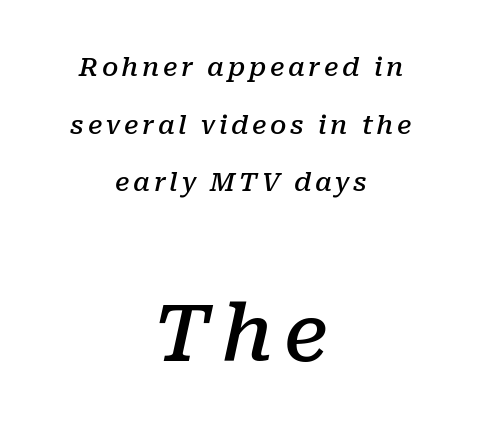
Q: Is the text bold? A: Semi-bold.
Q: Is the text italic (slanted)? A: Yes, it leans right by about 10 degrees.
Q: Is the typeface a serif or a sans-serif typeface? A: Serif.
Q: Is the text underlined? A: No.
Q: How is the paragraph aligned? A: Centered.
Q: Is the spacing between lines tight, normal or loose? A: Loose.
Q: Which block of text is set in a larger size, the first (top) or the second (bottom)? A: The second (bottom) one.
Q: Width (condensed, normal, or wide)? A: Normal.
Q: Stroke contrast? A: Low.
Q: x-height? A: Medium.
Q: Monospaced? A: No.
